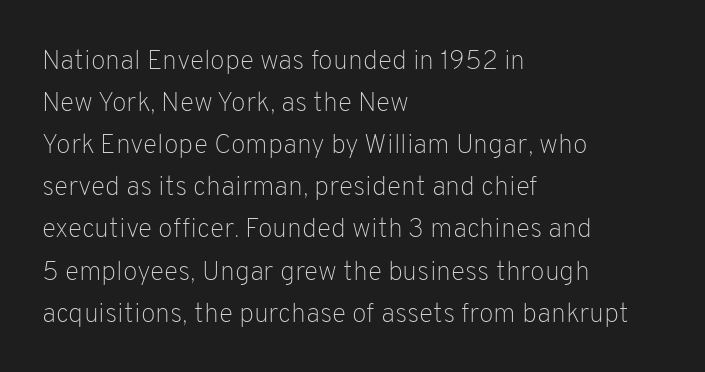
The image shows 27 px text type, upright; set left-aligned, normal line spacing (1.56x), normal letter spacing, not underlined.
